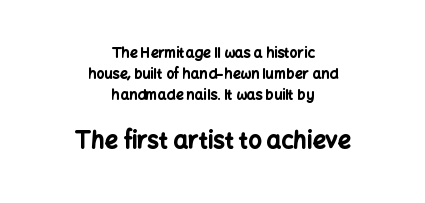
The image shows 23 px bold type, upright; set centered, normal line spacing (1.5x), normal letter spacing, not underlined; the second (bottom) block is 1.64x larger.
